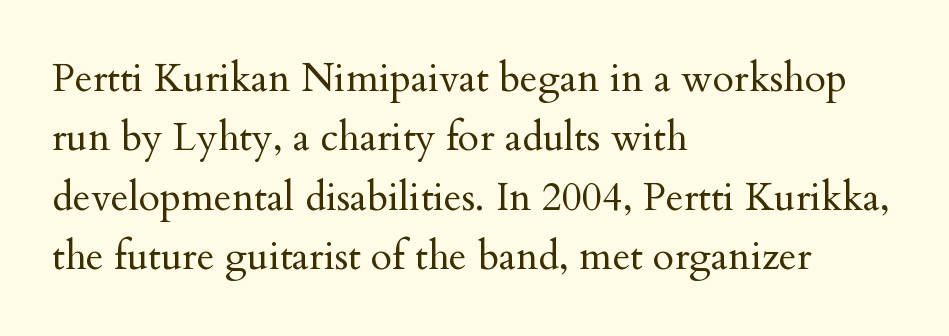
Q: Is the text bold? A: No.
Q: Is the text italic (slanted)? A: No, it is upright.
Q: Is the typeface a serif or a sans-serif typeface? A: Serif.
Q: Is the text underlined? A: No.
Q: How is the paragraph aligned? A: Left-aligned.
Q: Is the spacing between letters normal or unusually wide? A: Normal.
Q: Is the spacing between lines tight, normal or loose? A: Normal.
Q: Width (condensed, normal, or wide)? A: Normal.
Q: Stroke contrast? A: Medium.
Q: x-height? A: Small.
Q: Monospaced? A: No.
